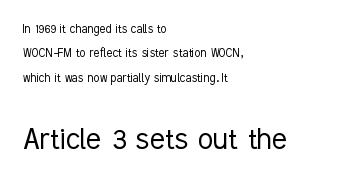
Q: Is the text bold? A: No.
Q: Is the text italic (slanted)? A: No, it is upright.
Q: Is the typeface a serif or a sans-serif typeface? A: Sans-serif.
Q: Is the text underlined? A: No.
Q: How is the paragraph aligned? A: Left-aligned.
Q: Is the spacing between letters normal or unusually wide? A: Normal.
Q: Which block of text is set in a larger size, the first (top) or the second (bottom)? A: The second (bottom) one.
Q: Width (condensed, normal, or wide)? A: Condensed.
Q: Stroke contrast? A: Low.
Q: x-height? A: Medium.
Q: Monospaced? A: No.
